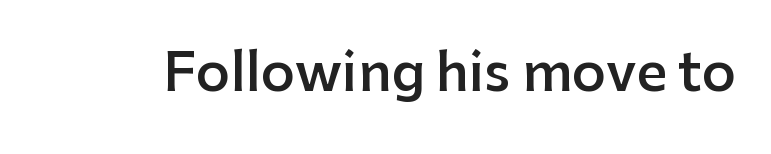
{"serif": "no", "italic": "no", "bold": "semi", "weight": "semibold", "width": "normal", "stroke_contrast": "low", "x_height": "medium", "monospaced": "no", "underline": "no", "letter_spacing": "normal", "letter_spacing_em": 0.0, "glyph_px": 53}
